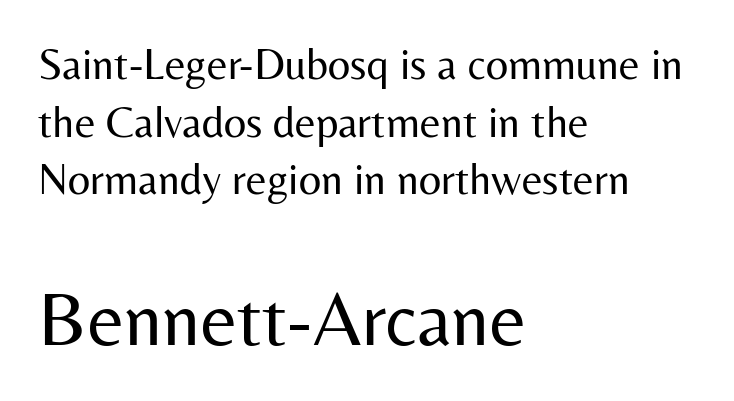
This sample has the flowing, uneven cadence of proportional lettering. This is roman type, the default non-slanted kind. Evenly set lines give the paragraph a standard silhouette. Decoration check: the copy has no underline.
